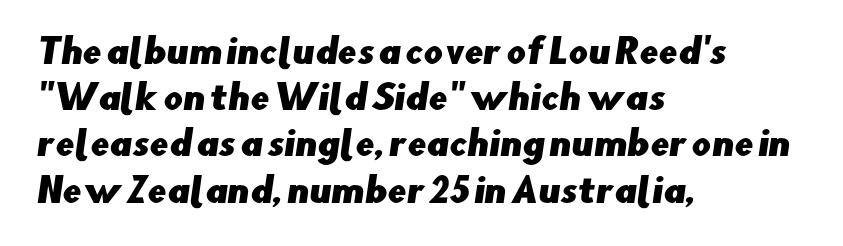
The image shows 34 px sans-serif type; set left-aligned, normal line spacing (1.36x), normal letter spacing, not underlined; low stroke contrast and a small x-height.
